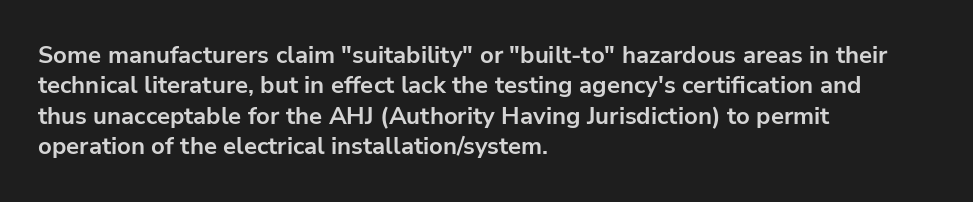
{"italic": "no", "bold": "yes", "underline": "no", "align": "left", "line_spacing": "normal", "line_spacing_ratio": 1.27, "letter_spacing": "normal", "letter_spacing_em": 0.0, "glyph_px": 24}
